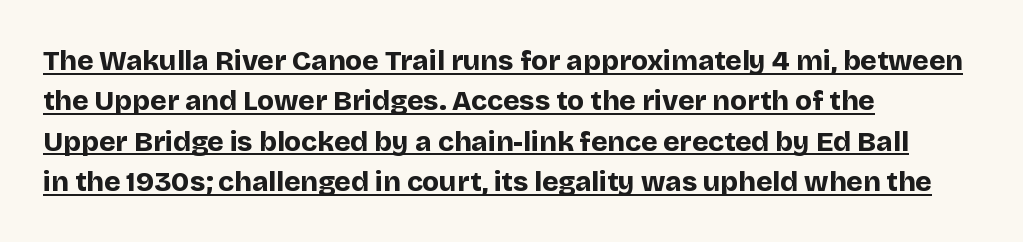
Standard letterfit; no display-style spreading of the glyphs. Proportional: the letters do not fall into vertical columns. Weight: bold. The rendered words wear a rule along their underside.
